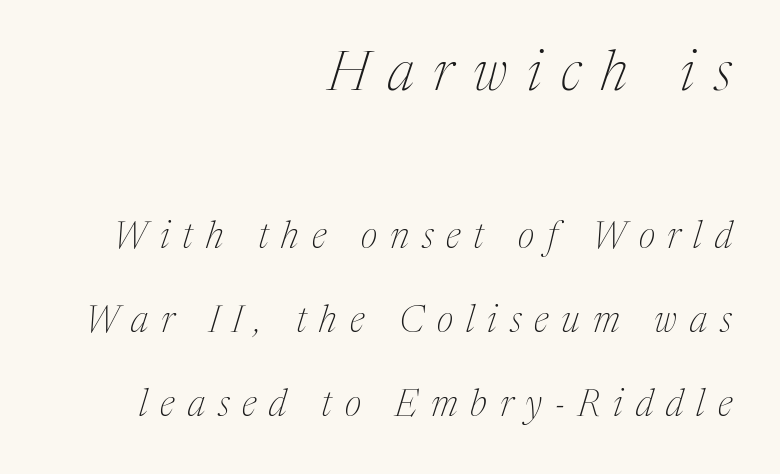
Character widths vary here, with narrow letters taking less room than wide ones. The text block is weighted toward the right margin, trailing off unevenly leftward. Caption: upper text group enlarged, lower text group reduced. In terms of letterspacing, this is a distinctly airy, spread setting.
